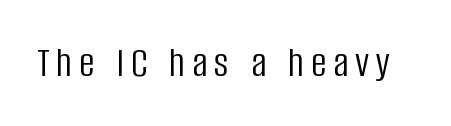
{"serif": "no", "italic": "no", "bold": "no", "weight": "light", "width": "condensed", "stroke_contrast": "low", "x_height": "large", "monospaced": "no", "underline": "no", "glyph_px": 43}
